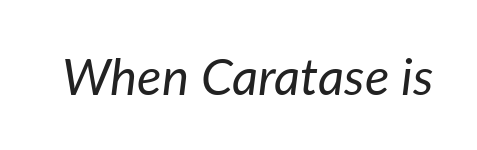
Q: Is the text bold? A: No.
Q: Is the text italic (slanted)? A: Yes, it leans right by about 7 degrees.
Q: Is the text underlined? A: No.
Q: Is the spacing between letters normal or unusually wide? A: Normal.
Q: Width (condensed, normal, or wide)? A: Normal.
Q: Stroke contrast? A: Low.
Q: x-height? A: Medium.
Q: Monospaced? A: No.
